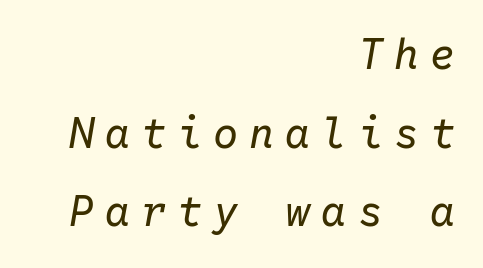
These glyphs show unthickened strokes, regular width or finer. A typesetter would call this monospace, since all characters share one set width. The passage is arranged like a letterhead date or caption credit — flush right. The type is letterspaced generously, with wide tracking. The strip under each line holds only bare page. It's the slanting kind of type.
